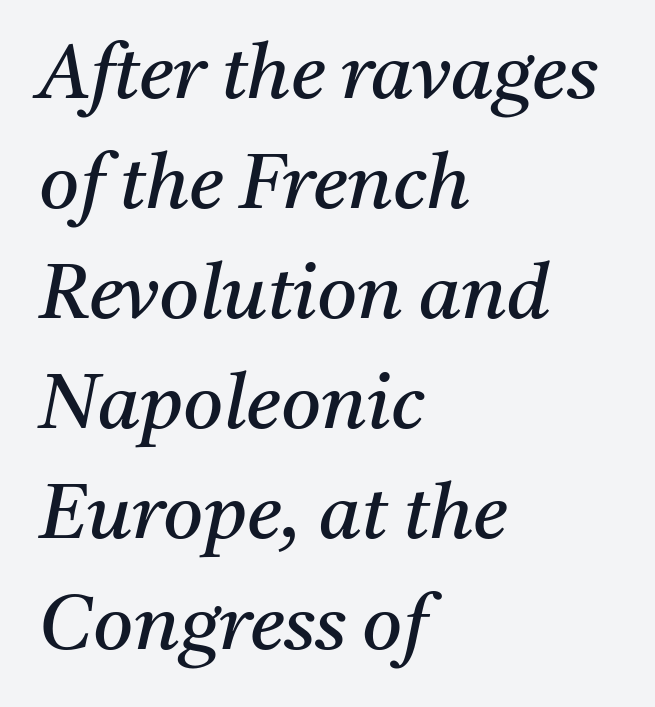
The image shows 77 px regular-weight serif type, italic (leaning right); set left-aligned, normal line spacing (1.43x), normal letter spacing, not underlined; medium stroke contrast and a medium x-height.
